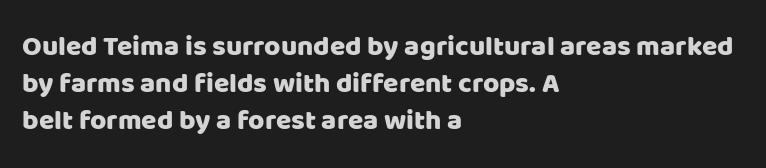
Evenly set lines give the paragraph a standard silhouette. Leftover space on each line is placed entirely after the last word. This sample has the flowing, uneven cadence of proportional lettering. Note: no serifs on the glyphs. The area under the type is left untouched.
